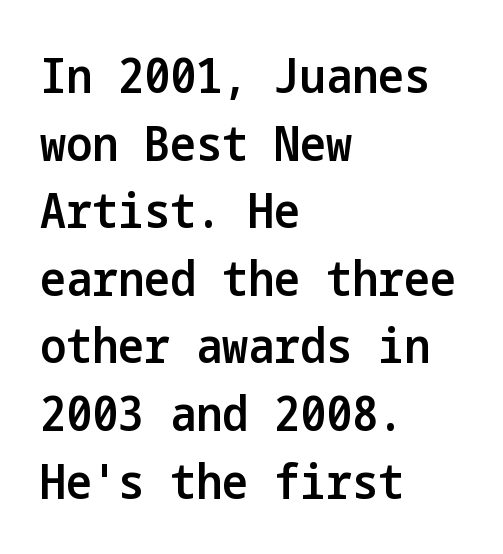
Q: Is the text bold? A: Semi-bold.
Q: Is the text italic (slanted)? A: No, it is upright.
Q: Is the typeface a serif or a sans-serif typeface? A: Sans-serif.
Q: Is the text underlined? A: No.
Q: How is the paragraph aligned? A: Left-aligned.
Q: Is the spacing between letters normal or unusually wide? A: Normal.
Q: Is the spacing between lines tight, normal or loose? A: Normal.
Q: Width (condensed, normal, or wide)? A: Condensed.
Q: Stroke contrast? A: Low.
Q: x-height? A: Medium.
